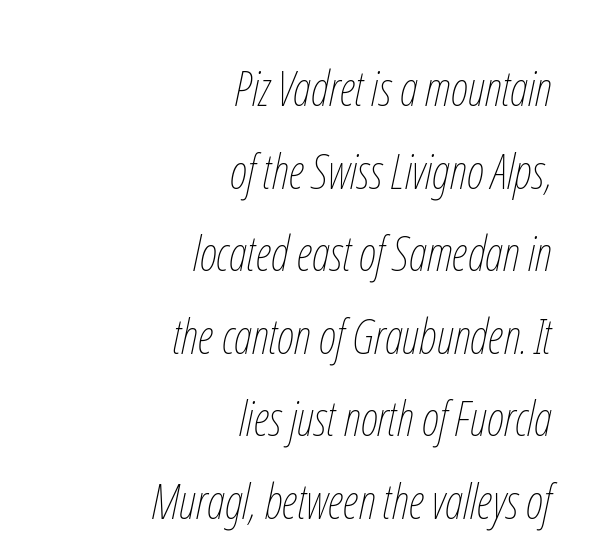
Q: Is the text bold? A: No.
Q: Is the text italic (slanted)? A: Yes, it leans right by about 12 degrees.
Q: Is the text underlined? A: No.
Q: How is the paragraph aligned? A: Right-aligned.
Q: Is the spacing between letters normal or unusually wide? A: Normal.
Q: Width (condensed, normal, or wide)? A: Condensed.
Q: Stroke contrast? A: Low.
Q: x-height? A: Medium.
Q: Monospaced? A: No.
